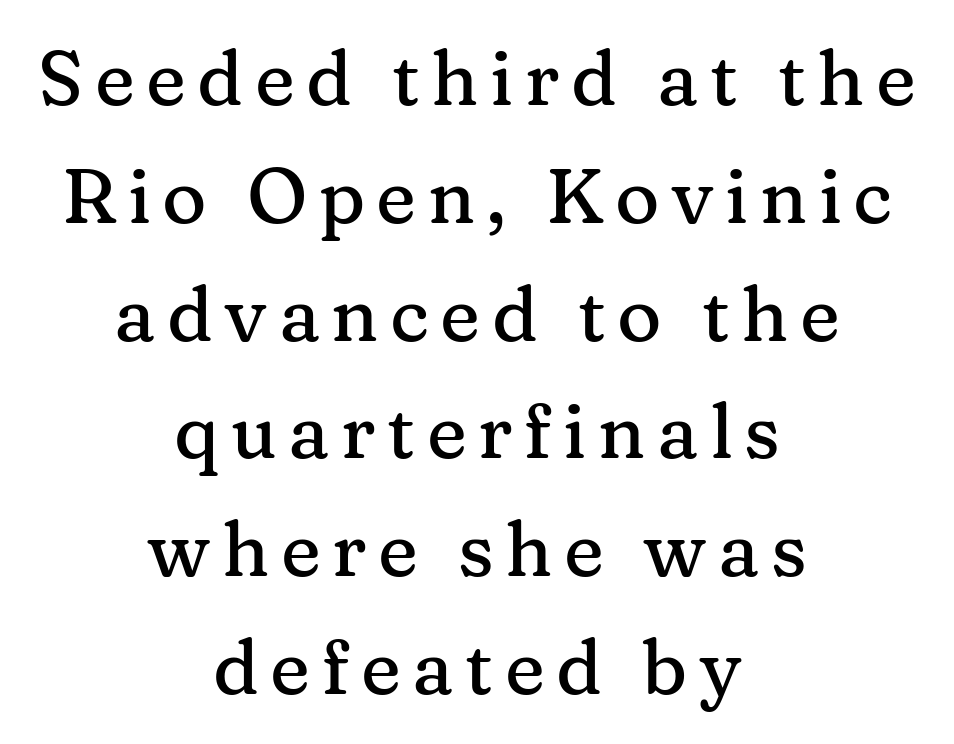
Evenly set lines give the paragraph a standard silhouette. The glyphs are unaccompanied by any horizontal stroke below them. What kind of face is this? One with serifs. This sample has the flowing, uneven cadence of proportional lettering.
